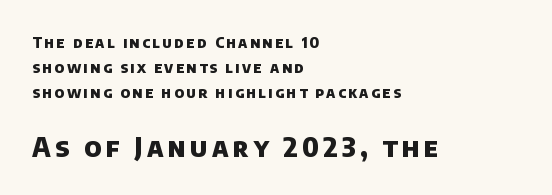
The more generous point size was reserved for the lower chunk. The typesetting leans heavy: a genuine bold. Compared with a centered layout, this one pins lines to the left instead. Honestly, there is no underline to notice here at all.
